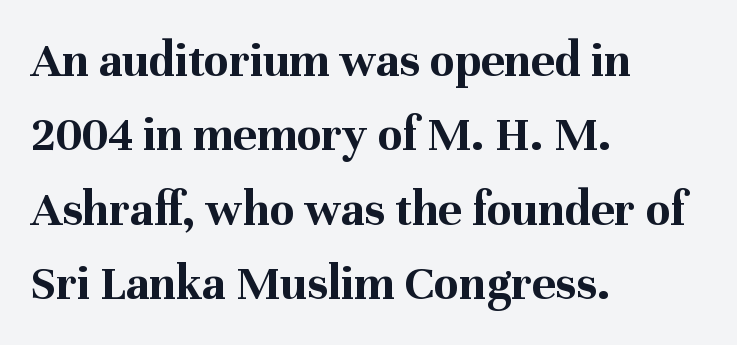
Varying glyph widths throughout — classic text-font behaviour. Does extra space separate the letters? No, they use regular spacing. The baseline area is clear. Caption: multi-line text, flush left, ragged right. Horizontal bands of white between lines are of average thickness. A typesetter would label this face a serif.
